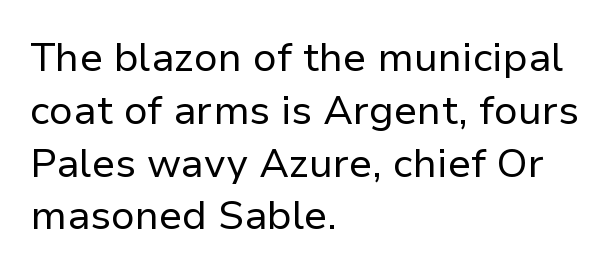
Observe the absence of serifs on each vertical stroke in this sample. The typography opts for an upright posture over an oblique one. Has an underline been added? It has not. No heavy texture on the line: the type isn't bold. The leading is moderate, giving the passage an even texture.
